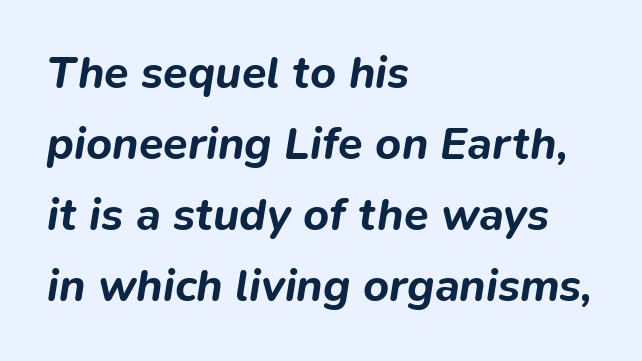
Q: Is the text bold? A: Yes.
Q: Is the text italic (slanted)? A: Yes, it leans right by about 9 degrees.
Q: Is the text underlined? A: No.
Q: How is the paragraph aligned? A: Left-aligned.
Q: Is the spacing between letters normal or unusually wide? A: Normal.
Q: Is the spacing between lines tight, normal or loose? A: Normal.
Q: Width (condensed, normal, or wide)? A: Normal.
Q: Stroke contrast? A: Low.
Q: x-height? A: Medium.
Q: Monospaced? A: No.
